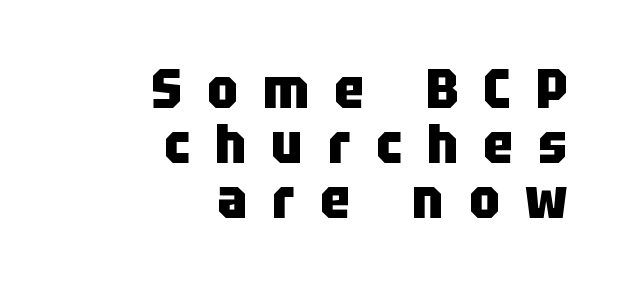
Q: Is the text bold? A: Yes.
Q: Is the text italic (slanted)? A: No, it is upright.
Q: Is the typeface a serif or a sans-serif typeface? A: Sans-serif.
Q: Is the text underlined? A: No.
Q: How is the paragraph aligned? A: Right-aligned.
Q: Is the spacing between letters normal or unusually wide? A: Unusually wide.
Q: Is the spacing between lines tight, normal or loose? A: Tight.
Q: Width (condensed, normal, or wide)? A: Condensed.
Q: Stroke contrast? A: Low.
Q: x-height? A: Large.
Q: Monospaced? A: No.
